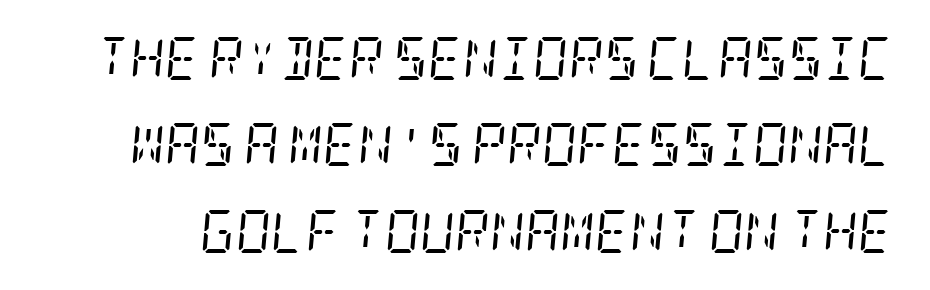
Rule under the text: the space is simply empty. The passage shown is typeset with a serif family. Vertical stems look standard width or narrower in stroke. Slanted lettering throughout.
